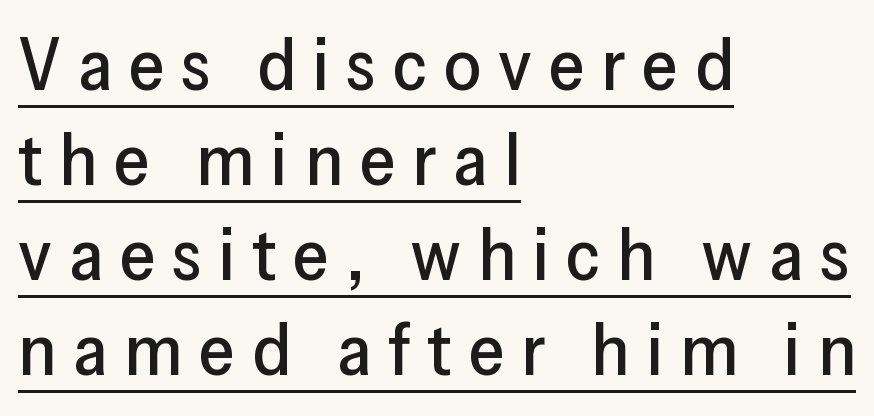
Does the leading feel generous? No, just average. These lines are composed in type without serifs. Alignment: flush left. Every character sits straight up, as roman type does. Underlined type.
